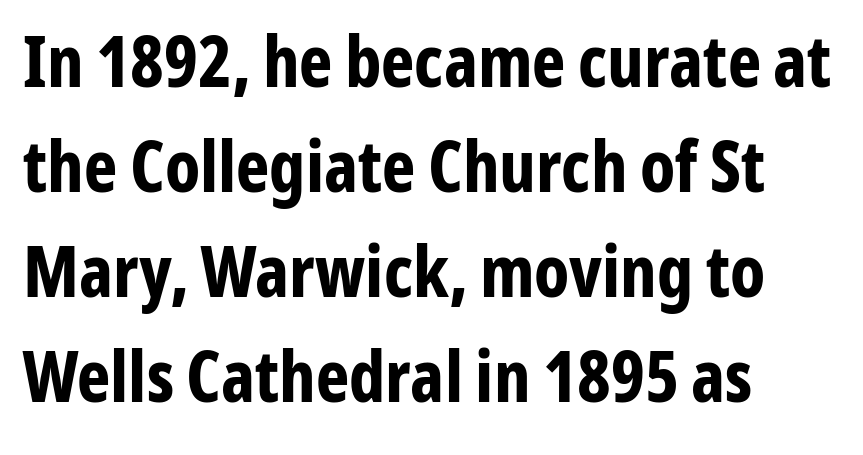
Notice how the stems are strictly vertical — no italics here. Default kerning and tracking; the words read as compact shapes. The baseline area is clear. Varying glyph widths throughout — classic text-font behaviour.
